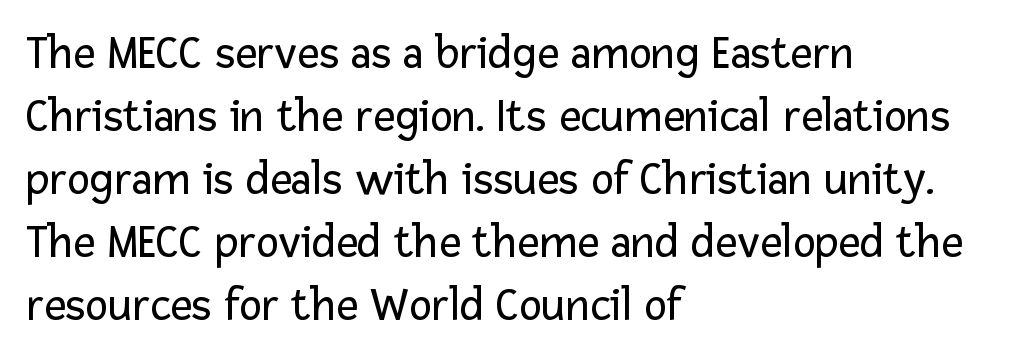
Q: Is the text bold? A: No.
Q: Is the text italic (slanted)? A: No, it is upright.
Q: Is the typeface a serif or a sans-serif typeface? A: Sans-serif.
Q: Is the text underlined? A: No.
Q: How is the paragraph aligned? A: Left-aligned.
Q: Is the spacing between letters normal or unusually wide? A: Normal.
Q: Is the spacing between lines tight, normal or loose? A: Normal.
Q: Width (condensed, normal, or wide)? A: Normal.
Q: Stroke contrast? A: Low.
Q: x-height? A: Medium.
Q: Monospaced? A: No.
